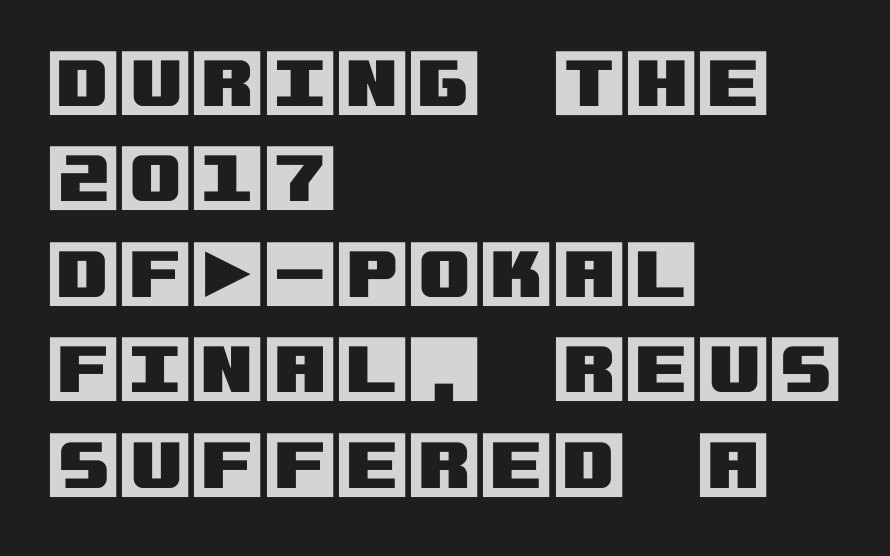
The baseline area is clear. Quick note: interline space is typical. You could call the tracking neutral — neither tight nor loose. Line starts are locked; line ends wander. If you drew a line through each stem, it would be perfectly vertical.
